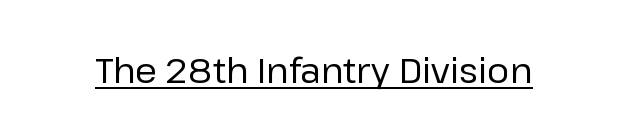
{"serif": "no", "italic": "no", "bold": "no", "weight": "regular", "width": "normal", "stroke_contrast": "low", "x_height": "medium", "monospaced": "no", "underline": "yes", "letter_spacing": "normal", "letter_spacing_em": 0.0, "glyph_px": 35}
